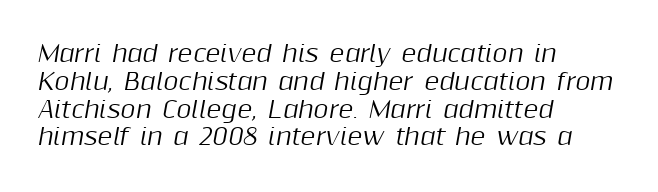
{"italic": "yes", "lean": "right", "slant_degrees": 10, "underline": "no", "align": "left", "line_spacing_ratio": 1.21, "letter_spacing": "normal", "letter_spacing_em": 0.0, "glyph_px": 23}
